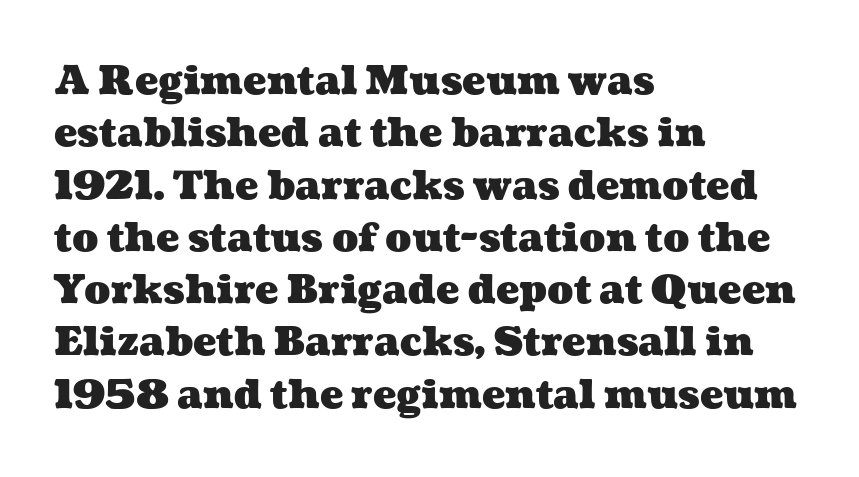
The rendering uses a bold face; every stroke is thick and dark. Descender tails drop into unmarked territory. The lines are quadded left. This sample keeps an unexceptional amount of space between lines.
